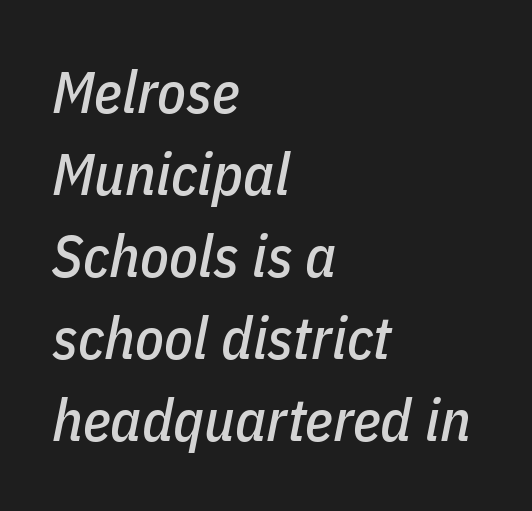
The image shows 59 px condensed type, italic (leaning right); set left-aligned, normal line spacing (1.39x), normal letter spacing, not underlined; low stroke contrast and a medium x-height.
